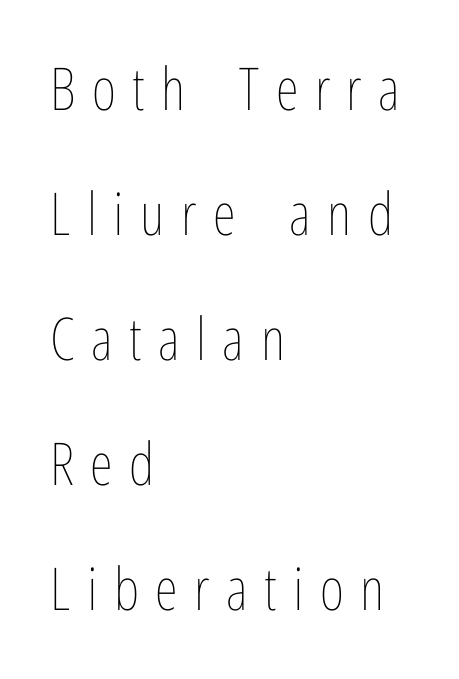
Posture: upright roman. This is not heavy type; no bold has been used. The paragraph has a hard left edge and a soft right edge. What's the leading like? Stretched, with rows far apart. Do the characters align in a grid? No, the font is proportional. This rendering widens character spacing well past its baseline value.
